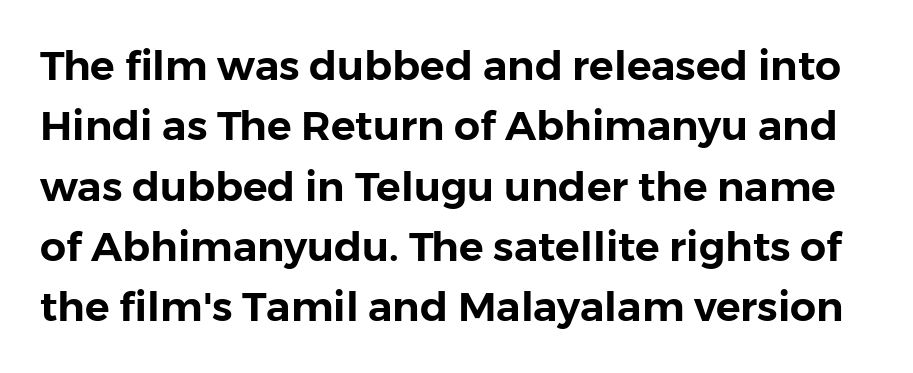
The image shows 41 px sans-serif type, upright; set normal line spacing (1.47x), normal letter spacing, not underlined; low stroke contrast and a medium x-height.
